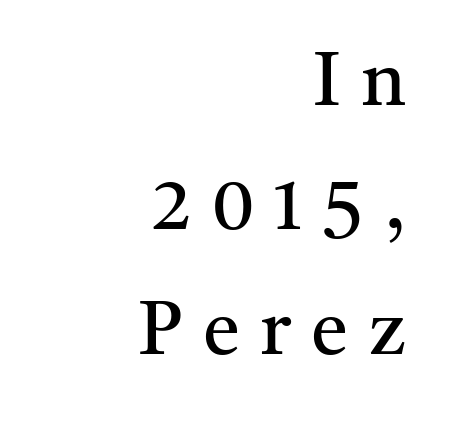
Anything drawn beneath the words? Only blank space. Are there feet on the stems? There are — it's a serif. Reading down the block, your eye finds every line finishing at a fixed right position. These lines are rendered in a variable-pitch font.
